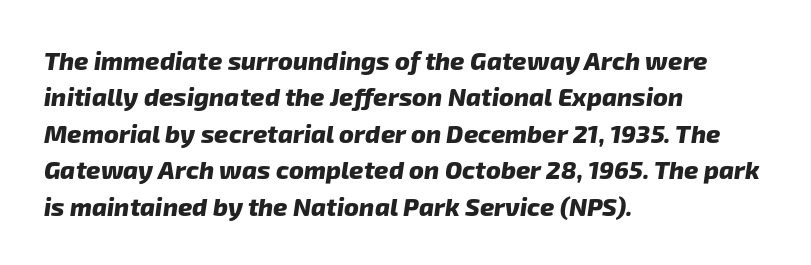
{"bold": "yes", "underline": "no", "align": "left", "line_spacing": "normal", "line_spacing_ratio": 1.46, "letter_spacing": "normal", "letter_spacing_em": 0.0, "glyph_px": 25}
